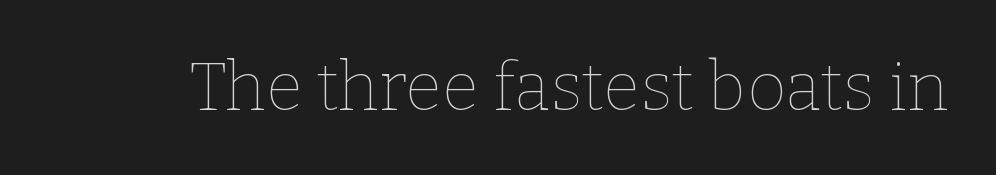
Q: Is the text bold? A: No.
Q: Is the text italic (slanted)? A: No, it is upright.
Q: Is the text underlined? A: No.
Q: Is the spacing between letters normal or unusually wide? A: Normal.
Q: Width (condensed, normal, or wide)? A: Normal.
Q: Stroke contrast? A: Low.
Q: x-height? A: Medium.
Q: Monospaced? A: No.
